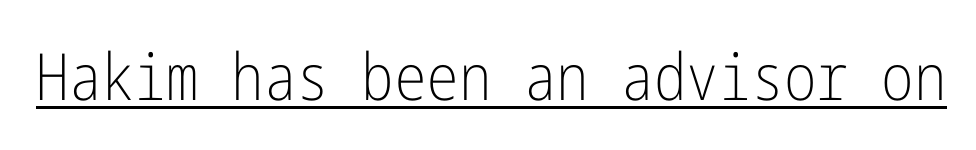
The image shows 65 px light, condensed sans-serif type, upright; set normal letter spacing, underlined; low stroke contrast and a medium x-height.
